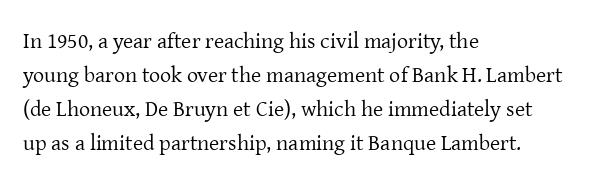
Caption: multi-line text, flush left, ragged right. Rendered with straight, roman letterforms. Beneath every word, the page is bare. Weight: not bold — regular or lighter. Nobody touched the tracking dial on this one. Vertically, the passage feels balanced, rows spaced as you'd expect.
